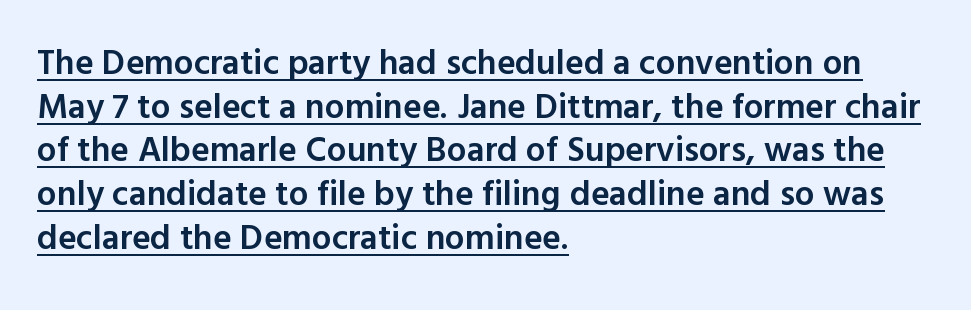
Q: Is the text bold? A: Semi-bold.
Q: Is the text italic (slanted)? A: No, it is upright.
Q: Is the typeface a serif or a sans-serif typeface? A: Sans-serif.
Q: Is the text underlined? A: Yes.
Q: How is the paragraph aligned? A: Left-aligned.
Q: Is the spacing between letters normal or unusually wide? A: Normal.
Q: Is the spacing between lines tight, normal or loose? A: Normal.
Q: Width (condensed, normal, or wide)? A: Normal.
Q: x-height? A: Medium.
Q: Monospaced? A: No.
